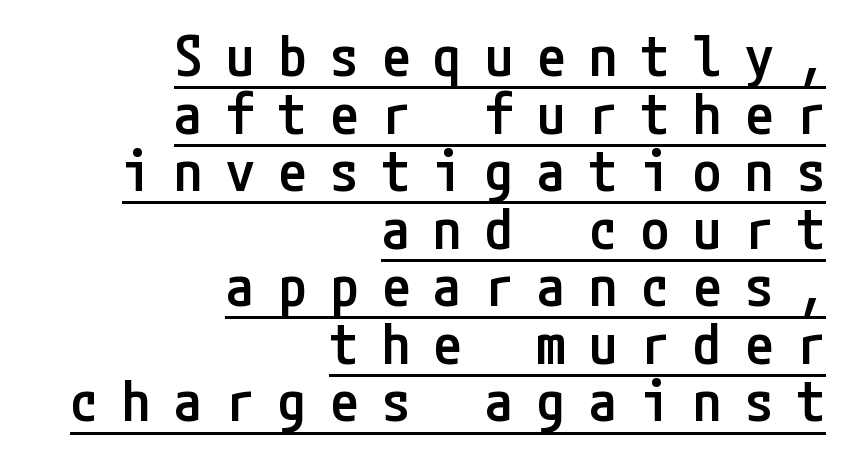
Q: Is the text bold? A: Semi-bold.
Q: Is the text italic (slanted)? A: No, it is upright.
Q: Is the typeface a serif or a sans-serif typeface? A: Sans-serif.
Q: Is the text underlined? A: Yes.
Q: How is the paragraph aligned? A: Right-aligned.
Q: Is the spacing between letters normal or unusually wide? A: Unusually wide.
Q: Is the spacing between lines tight, normal or loose? A: Tight.
Q: Width (condensed, normal, or wide)? A: Condensed.
Q: Stroke contrast? A: Low.
Q: x-height? A: Medium.
